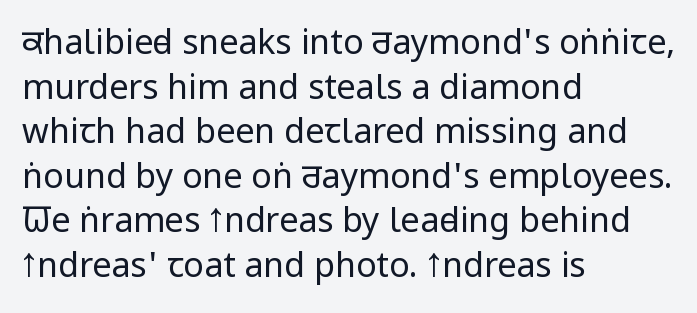
Regarding leading, the lines here are spaced in the standard way. This rendering features lettering with no underline. Heft: none added — not bold. Casual observation: everything's shoved over to the left. Does the type have serifs? No, each stem ends abruptly. Does the lettering tilt? It doesn't — this is upright.
